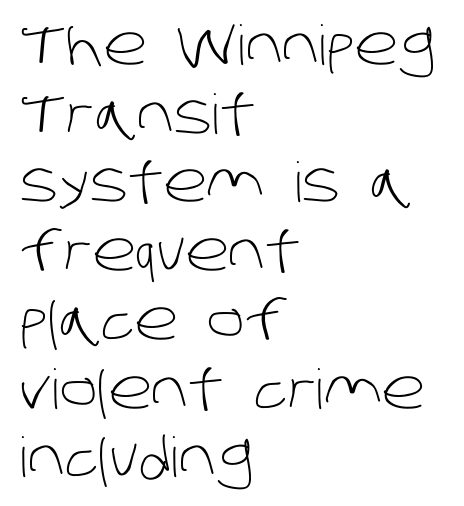
The image shows 55 px light sans-serif type; set left-aligned, normal line spacing (1.25x), normal letter spacing, not underlined; low stroke contrast and a large x-height.
